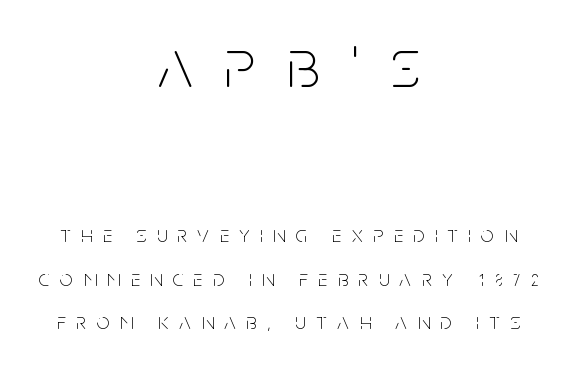
{"serif": "no", "italic": "no", "bold": "no", "weight": "thin", "width": "condensed", "stroke_contrast": "low", "x_height": "large", "monospaced": "no", "underline": "no", "align": "center", "line_spacing": "loose", "line_spacing_ratio": 1.9, "letter_spacing": "wide", "letter_spacing_em": 0.46, "larger_block": "first", "size_ratio": 3.04, "glyph_px": 70}
